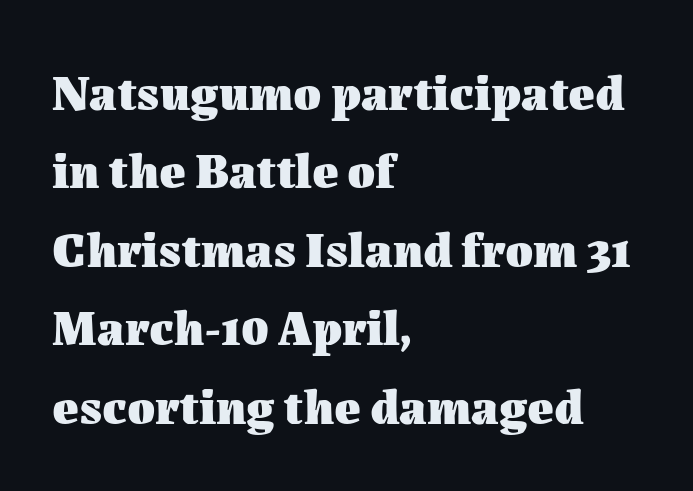
This sample uses plain, unmodified letter spacing. The vertical gap from one line to the next is medium. The passage is arranged the way most books set body copy — flush left. Underline: absent. The passage shown is emphatically bold. Each letter keeps its own natural width here, so spacing adapts to shape.
